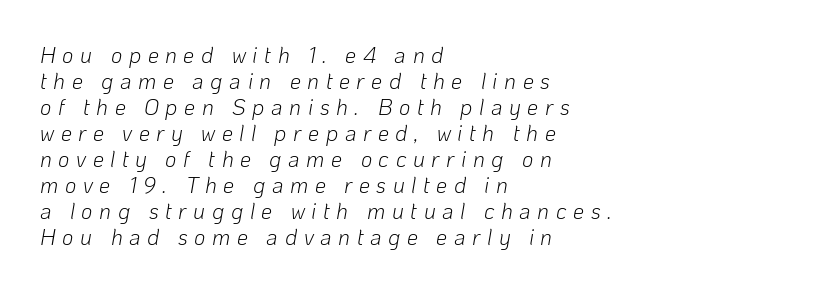
{"italic": "yes", "lean": "right", "slant_degrees": 10, "bold": "no", "underline": "no", "align": "left", "line_spacing_ratio": 1.18, "letter_spacing": "wide", "letter_spacing_em": 0.3, "glyph_px": 22}
